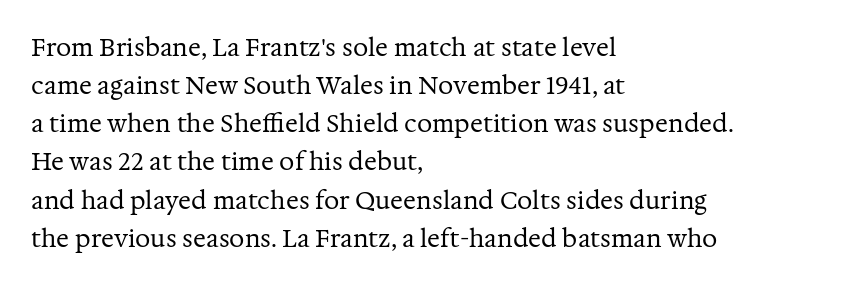
Q: Is the text bold? A: No.
Q: Is the text italic (slanted)? A: No, it is upright.
Q: Is the text underlined? A: No.
Q: How is the paragraph aligned? A: Left-aligned.
Q: Is the spacing between letters normal or unusually wide? A: Normal.
Q: Is the spacing between lines tight, normal or loose? A: Normal.
